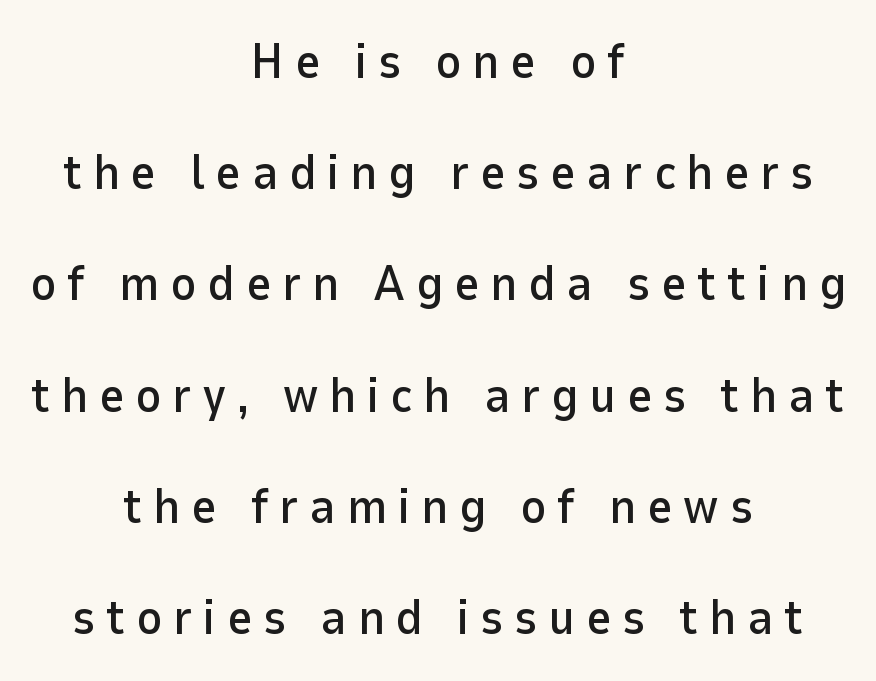
Each letter keeps its own natural width here, so spacing adapts to shape. The space between consecutive lines is lavish. The typesetter chose a symmetrical, centered arrangement here. Between one letter and the next there's a generous, obvious gap.
